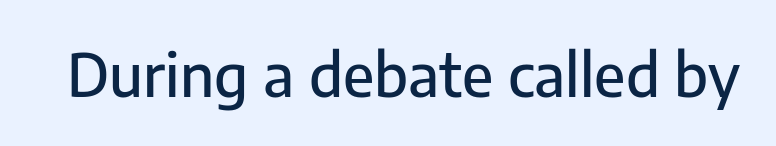
The image shows 59 px sans-serif type, upright; set normal letter spacing, not underlined; low stroke contrast and a medium x-height.
